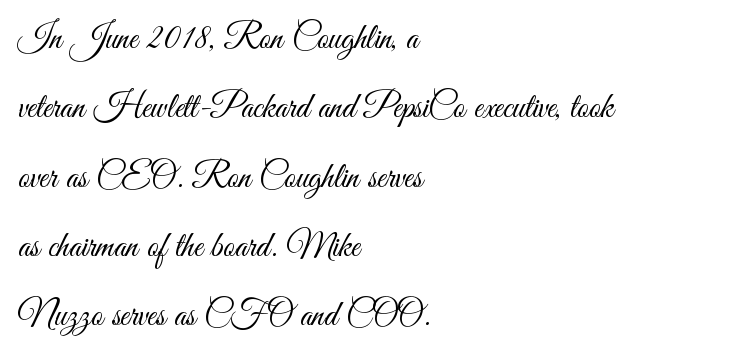
{"serif": "no", "bold": "no", "weight": "light", "width": "condensed", "stroke_contrast": "medium", "x_height": "small", "monospaced": "no", "underline": "no", "align": "left", "line_spacing": "loose", "line_spacing_ratio": 1.98, "letter_spacing": "normal", "letter_spacing_em": 0.0, "glyph_px": 35}
